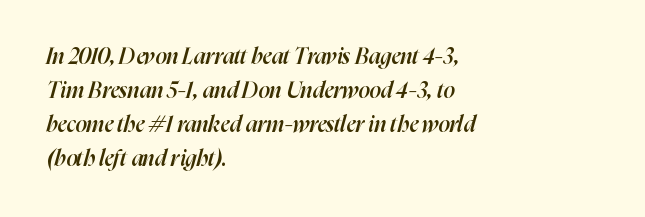
Q: Is the text bold? A: Semi-bold.
Q: Is the text italic (slanted)? A: Yes, it leans right by about 16 degrees.
Q: Is the text underlined? A: No.
Q: How is the paragraph aligned? A: Left-aligned.
Q: Is the spacing between letters normal or unusually wide? A: Normal.
Q: Is the spacing between lines tight, normal or loose? A: Normal.
